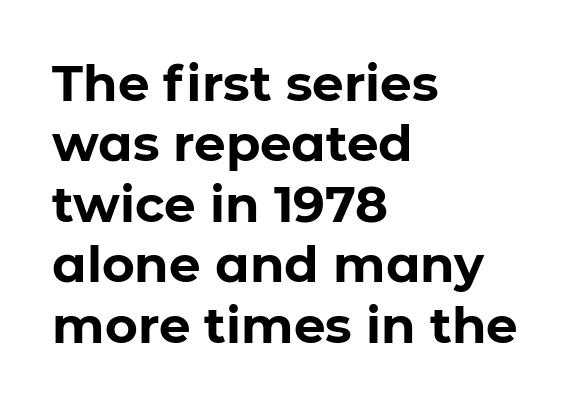
Italic: no, the glyphs are upright roman. The gap between lines stays unmarked. Nope, no serifs anywhere on these letters. In terms of letterspacing, this is plain default setting. Note the varied advance widths — an 'i' is clearly narrower than an 'm'. Left-aligned paragraph, ragged on the right.
